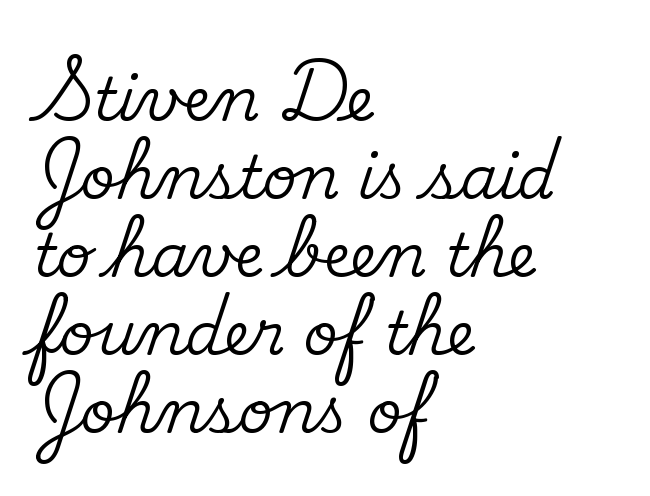
{"width": "normal", "stroke_contrast": "medium", "x_height": "small", "monospaced": "no", "underline": "no", "align": "left", "line_spacing": "normal", "line_spacing_ratio": 1.3, "letter_spacing": "normal", "letter_spacing_em": 0.0, "glyph_px": 60}
